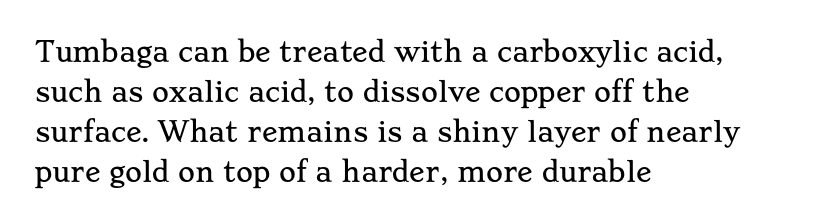
Q: Is the text italic (slanted)? A: No, it is upright.
Q: Is the text underlined? A: No.
Q: How is the paragraph aligned? A: Left-aligned.
Q: Is the spacing between letters normal or unusually wide? A: Normal.
Q: Is the spacing between lines tight, normal or loose? A: Normal.
